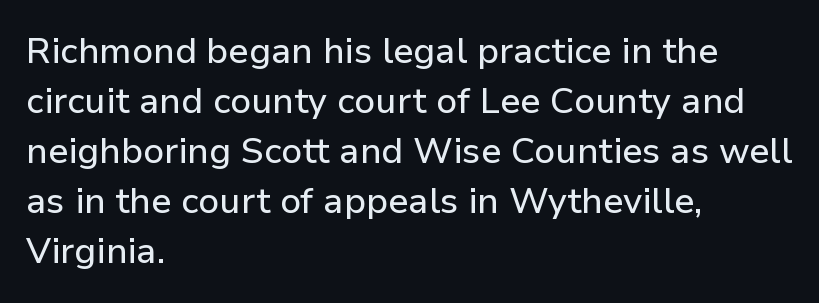
Honestly, the letter spacing is just normal — you wouldn't notice it. What kind of face is this? One without serifs — a sans. When letters stand straight like this, we call the style roman or upright. Rows of type keep a routine distance in the vertical direction.
